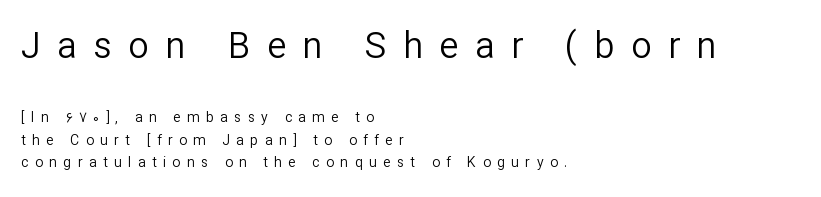
The image shows 36 px regular-weight sans-serif type, upright; set left-aligned, normal line spacing (1.6x), unusually wide letter spacing (+0.46 em), not underlined; the first (top) block is 2.57x larger; low stroke contrast and a medium x-height.
